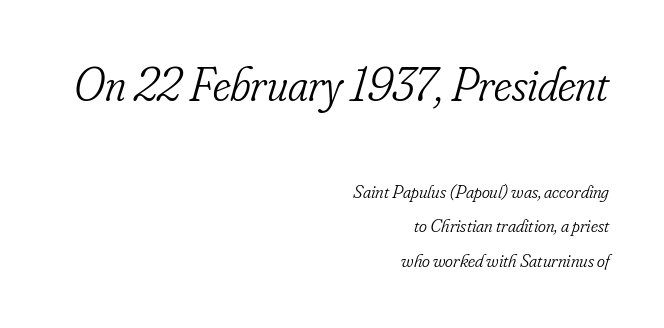
{"serif": "yes", "italic": "yes", "lean": "right", "slant_degrees": 16, "bold": "no", "weight": "light", "width": "condensed", "stroke_contrast": "low", "x_height": "small", "monospaced": "no", "underline": "no", "align": "right", "line_spacing_ratio": 1.83, "letter_spacing": "normal", "letter_spacing_em": 0.0, "larger_block": "first", "size_ratio": 2.47, "glyph_px": 47}
